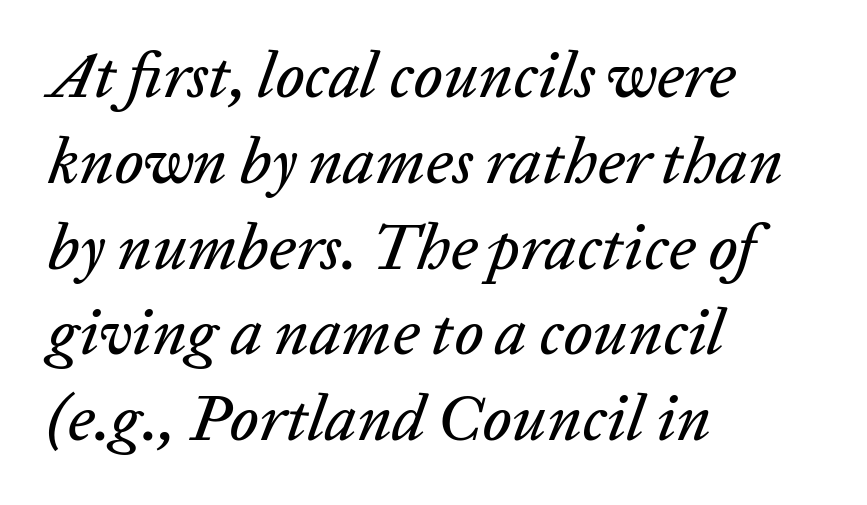
The image shows 64 px text type, italic (leaning right); set left-aligned, normal line spacing (1.34x), normal letter spacing, not underlined; low stroke contrast and a medium x-height.
